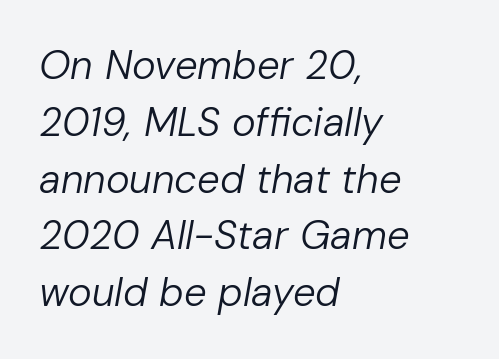
The image shows 40 px regular-weight type, italic (leaning right); set left-aligned, normal line spacing (1.42x), normal letter spacing, not underlined; low stroke contrast and a medium x-height.
